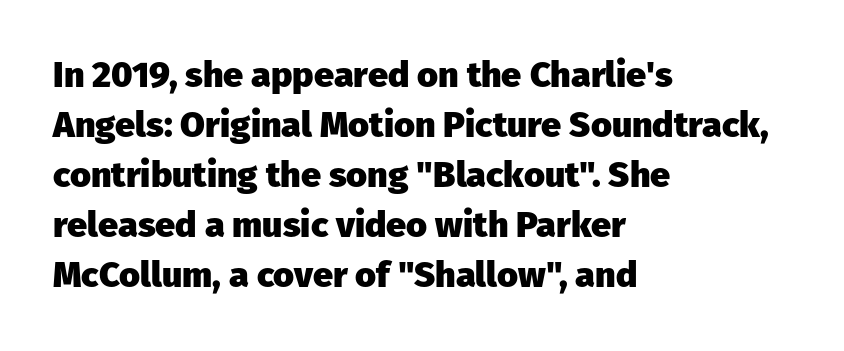
The image shows 36 px heavy sans-serif type, upright; set left-aligned, normal line spacing (1.39x), normal letter spacing, not underlined; low stroke contrast and a medium x-height.
